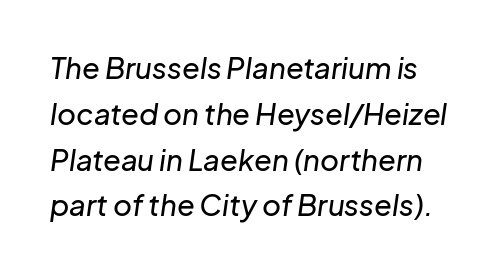
These lines sit exactly where default settings would place them. Beneath every word, the page is bare. There's an unmistakable incline to the writing here. Looks like regular typesetting: each glyph gets only the width it needs. Default kerning and tracking; the words read as compact shapes.
